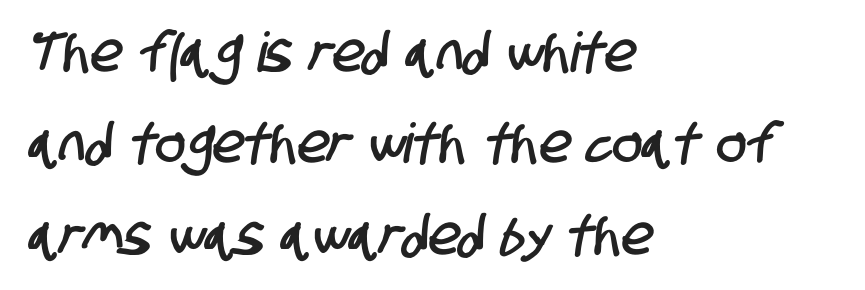
Q: Is the typeface a serif or a sans-serif typeface? A: Sans-serif.
Q: Is the text underlined? A: No.
Q: How is the paragraph aligned? A: Left-aligned.
Q: Is the spacing between letters normal or unusually wide? A: Normal.
Q: Is the spacing between lines tight, normal or loose? A: Normal.
Q: Width (condensed, normal, or wide)? A: Condensed.
Q: Stroke contrast? A: Low.
Q: x-height? A: Large.
Q: Monospaced? A: No.
